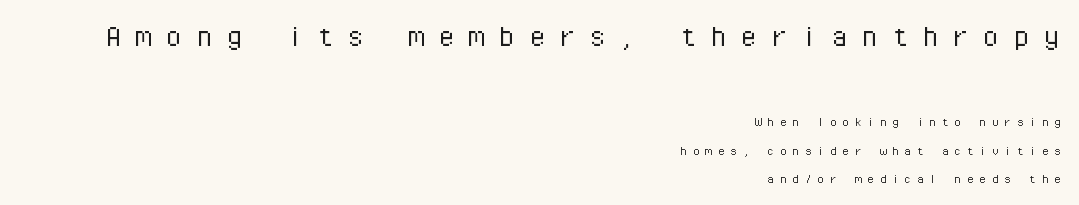
Short note: letters widely spaced. On a weight scale, this lands at 450 or below. Type size steps down from the first block to the second. Students, observe: this is what heavily led, spacious text looks like. To sum up the face: it is a sans, with no serifs. Glance below the letters and you will spot only blank space.
